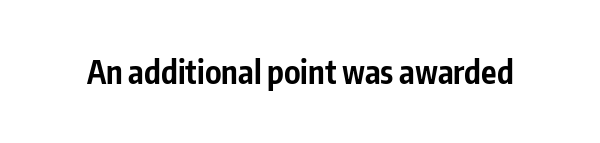
Q: Is the text bold? A: Yes.
Q: Is the text italic (slanted)? A: No, it is upright.
Q: Is the typeface a serif or a sans-serif typeface? A: Sans-serif.
Q: Is the text underlined? A: No.
Q: Is the spacing between letters normal or unusually wide? A: Normal.
Q: Width (condensed, normal, or wide)? A: Condensed.
Q: Stroke contrast? A: Low.
Q: x-height? A: Medium.
Q: Monospaced? A: No.
